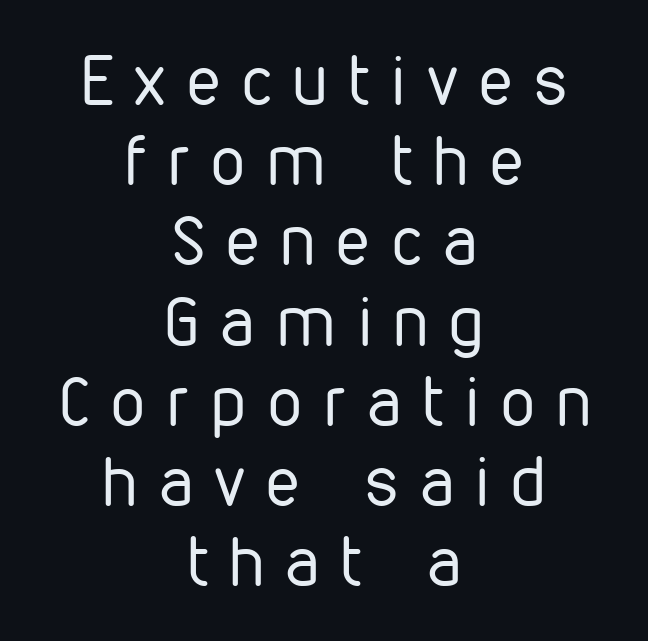
The image shows 68 px regular-weight, condensed sans-serif type, upright; set centered, line spacing 1.18x, unusually wide letter spacing (+0.32 em), not underlined; low stroke contrast and a medium x-height.
